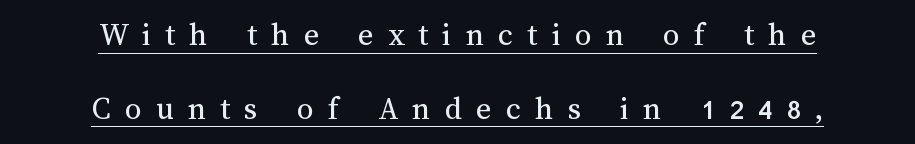
Q: Is the text bold? A: No.
Q: Is the text italic (slanted)? A: No, it is upright.
Q: Is the text underlined? A: Yes.
Q: How is the paragraph aligned? A: Centered.
Q: Is the spacing between letters normal or unusually wide? A: Unusually wide.
Q: Is the spacing between lines tight, normal or loose? A: Loose.
Q: Width (condensed, normal, or wide)? A: Normal.
Q: Stroke contrast? A: Medium.
Q: x-height? A: Medium.
Q: Monospaced? A: No.
